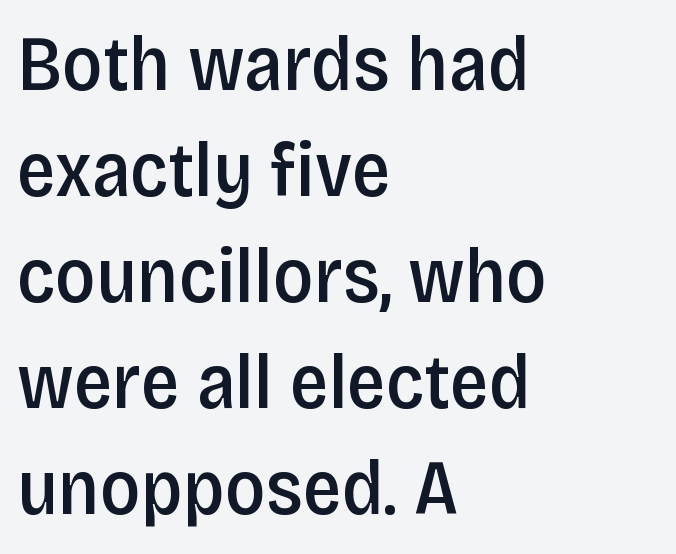
{"serif": "no", "italic": "no", "bold": "semi", "weight": "semibold", "width": "condensed", "stroke_contrast": "low", "x_height": "large", "monospaced": "no", "underline": "no", "align": "left", "line_spacing": "normal", "line_spacing_ratio": 1.36, "letter_spacing": "normal", "letter_spacing_em": 0.0, "glyph_px": 78}
